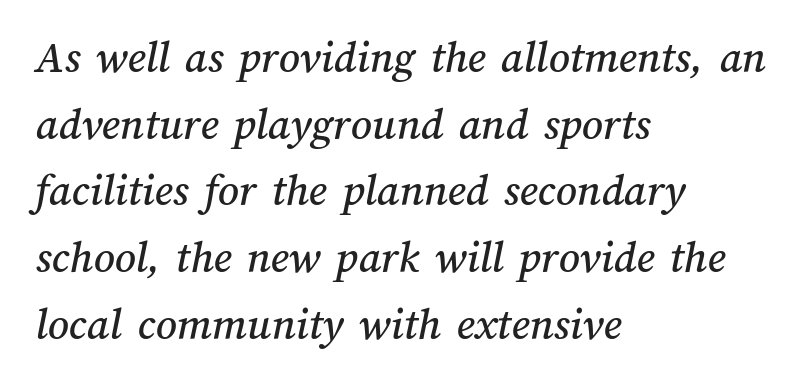
{"width": "normal", "stroke_contrast": "medium", "x_height": "medium", "monospaced": "no", "underline": "no", "align": "left", "line_spacing": "normal", "line_spacing_ratio": 1.45, "letter_spacing": "normal", "letter_spacing_em": 0.0, "glyph_px": 46}
